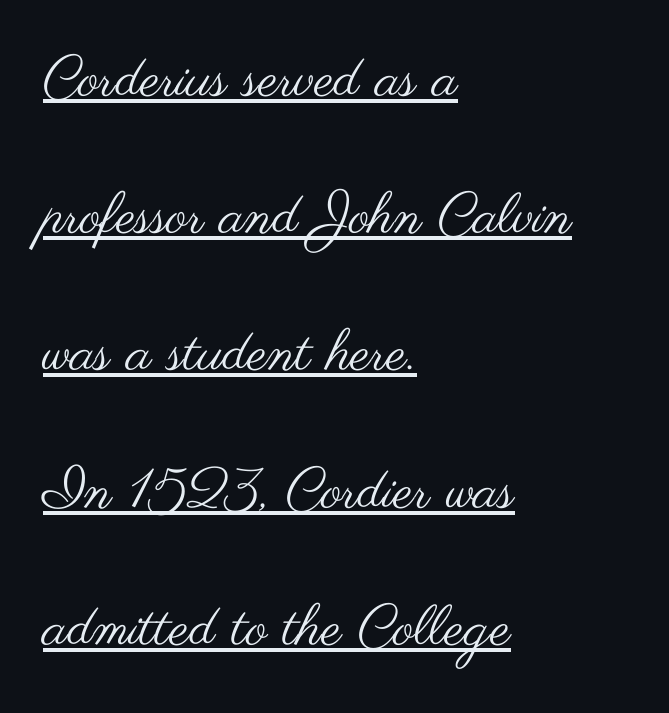
Letterform terminals end flat and unadorned throughout the passage. Is this a fixed-width face? No — the glyphs have proportional, varying widths. The tracking reads as untouched default to a designer's eye.
